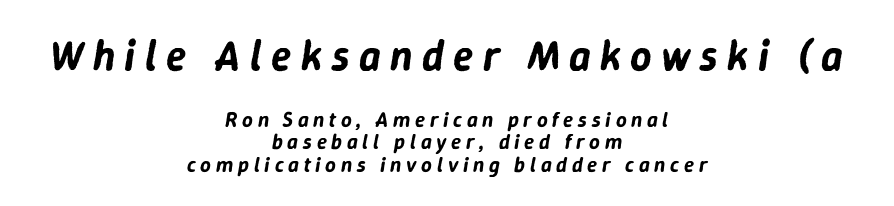
The image shows 42 px text type, italic (leaning right); set centered, tight line spacing (1.06x), unusually wide letter spacing (+0.22 em), not underlined; the first (top) block is 2.0x larger; low stroke contrast and a medium x-height.
